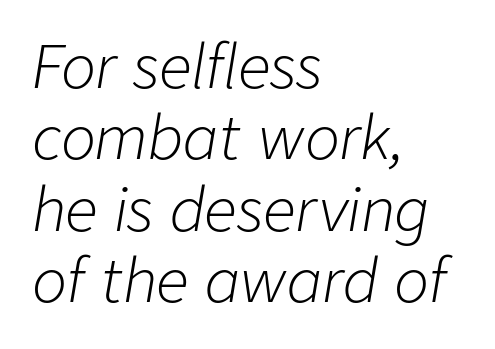
The image shows 58 px light type, italic (leaning right); set left-aligned, line spacing 1.23x, normal letter spacing, not underlined; low stroke contrast and a medium x-height.
